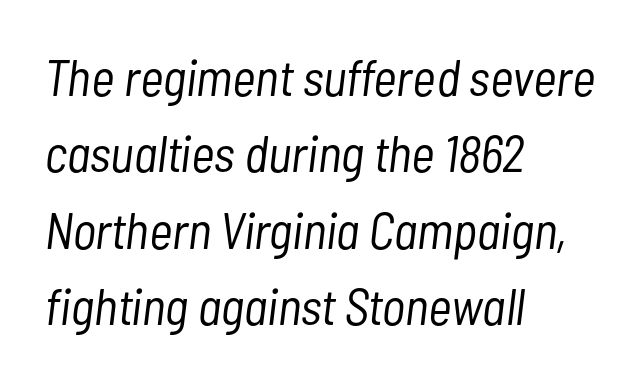
{"italic": "yes", "lean": "right", "slant_degrees": 7, "bold": "no", "weight": "light", "width": "condensed", "stroke_contrast": "low", "x_height": "medium", "monospaced": "no", "underline": "no", "align": "left", "line_spacing": "normal", "line_spacing_ratio": 1.5, "letter_spacing": "normal", "letter_spacing_em": 0.0, "glyph_px": 51}
